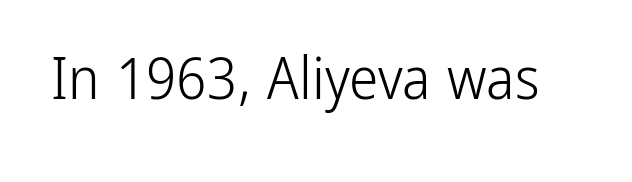
Q: Is the text bold? A: No.
Q: Is the text italic (slanted)? A: No, it is upright.
Q: Is the typeface a serif or a sans-serif typeface? A: Sans-serif.
Q: Is the text underlined? A: No.
Q: Is the spacing between letters normal or unusually wide? A: Normal.
Q: Width (condensed, normal, or wide)? A: Condensed.
Q: Stroke contrast? A: Low.
Q: x-height? A: Medium.
Q: Monospaced? A: No.
